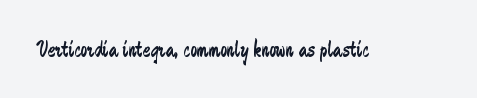
The type is set solid horizontally, with unmodified tracking. Words float on clear page, feet unadorned. A quiet, ordinary-to-light weight characterises the typeface.
